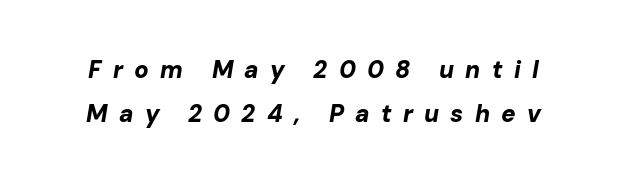
{"italic": "yes", "lean": "right", "slant_degrees": 10, "bold": "yes", "underline": "no", "line_spacing_ratio": 1.83, "letter_spacing": "wide", "letter_spacing_em": 0.47, "glyph_px": 24}
